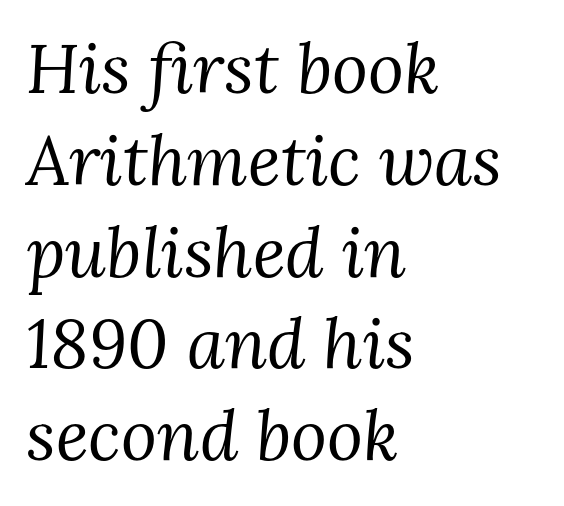
A typesetter would call this proportional, since set widths differ per character. Inter-character spacing is left at the font's built-in metrics. Observe the serifs anchoring each vertical stroke in this sample. These lines stack with their left ends in a neat column. No word sits above an underline.
